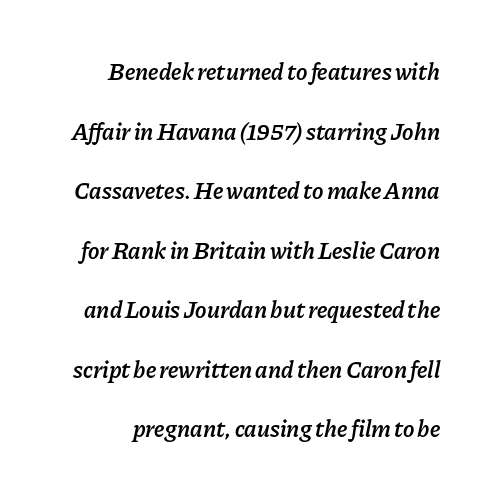
Heft: intermediate — a semibold. Letters rest on an invisible, unmarked baseline. The letterforms sit shoulder to shoulder at normal distance. Airy leading.
